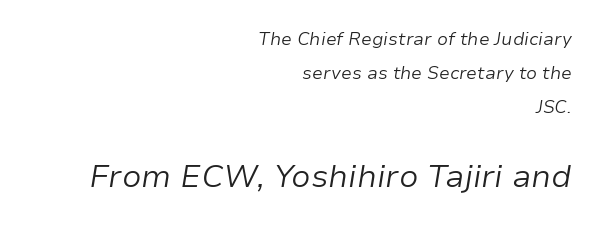
The image shows 32 px light type, italic (leaning right); set right-aligned, line spacing 1.89x, normal letter spacing, not underlined; the second (bottom) block is 1.78x larger; low stroke contrast and a medium x-height.
